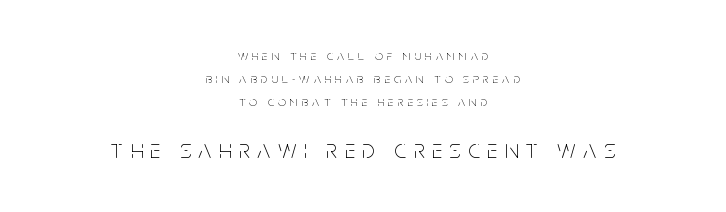
Q: Is the text bold? A: No.
Q: Is the text italic (slanted)? A: No, it is upright.
Q: Is the text underlined? A: No.
Q: How is the paragraph aligned? A: Centered.
Q: Is the spacing between letters normal or unusually wide? A: Unusually wide.
Q: Is the spacing between lines tight, normal or loose? A: Normal.
Q: Which block of text is set in a larger size, the first (top) or the second (bottom)? A: The second (bottom) one.
